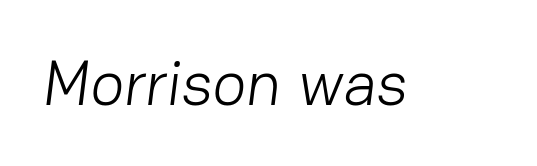
The image shows 63 px light sans-serif type; set normal letter spacing, not underlined; low stroke contrast and a medium x-height.
